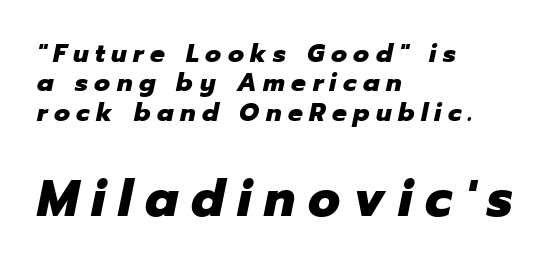
The image shows 52 px heavy type, italic (leaning right); set left-aligned, tight line spacing (1.13x), unusually wide letter spacing (+0.25 em), not underlined; the second (bottom) block is 2.0x larger; low stroke contrast and a medium x-height.
